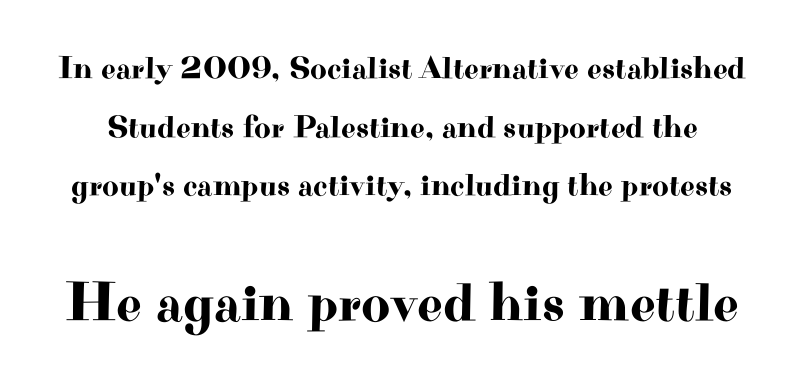
{"serif": "yes", "italic": "no", "width": "wide", "stroke_contrast": "high", "x_height": "small", "monospaced": "no", "underline": "no", "line_spacing_ratio": 1.83, "letter_spacing": "normal", "letter_spacing_em": 0.0, "larger_block": "second", "size_ratio": 1.75, "glyph_px": 56}
